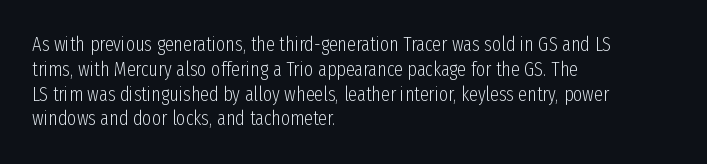
Each stroke keeps to a modest, everyday thickness or less. The type is set solid horizontally, with unmodified tracking. Italic: no, the glyphs are upright roman. In CSS terms this would be text-align: left.
